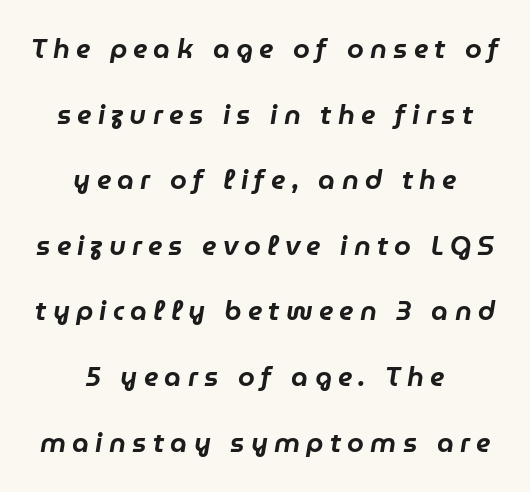
Q: Is the text italic (slanted)? A: Yes, it leans right by about 9 degrees.
Q: Is the text underlined? A: No.
Q: How is the paragraph aligned? A: Centered.
Q: Is the spacing between letters normal or unusually wide? A: Unusually wide.
Q: Is the spacing between lines tight, normal or loose? A: Loose.
